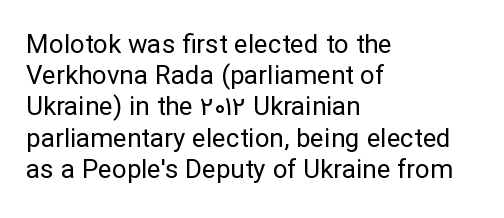
Q: Is the text bold? A: No.
Q: Is the text italic (slanted)? A: No, it is upright.
Q: Is the text underlined? A: No.
Q: How is the paragraph aligned? A: Left-aligned.
Q: Is the spacing between letters normal or unusually wide? A: Normal.
